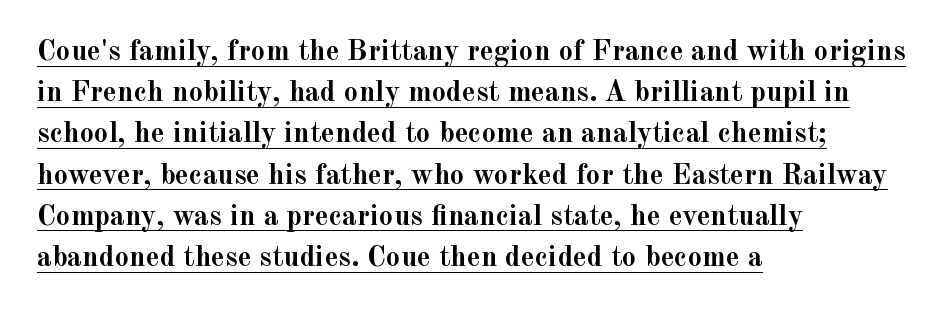
{"serif": "yes", "italic": "no", "bold": "yes", "weight": "semibold", "width": "normal", "x_height": "small", "monospaced": "no", "underline": "yes", "align": "left", "line_spacing": "normal", "line_spacing_ratio": 1.42, "letter_spacing": "normal", "letter_spacing_em": 0.0, "glyph_px": 29}
